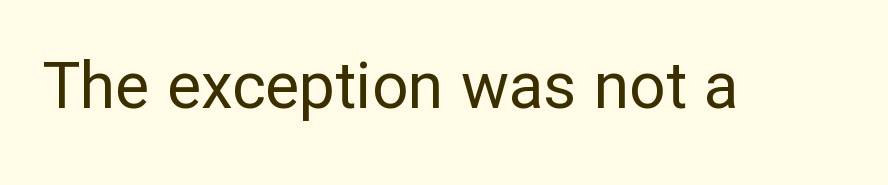
{"serif": "no", "italic": "no", "bold": "no", "weight": "regular", "width": "normal", "stroke_contrast": "low", "x_height": "medium", "monospaced": "no", "underline": "no", "letter_spacing": "normal", "letter_spacing_em": 0.0, "glyph_px": 64}
